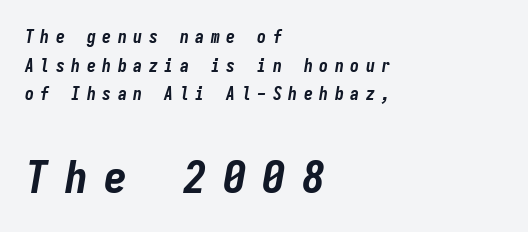
Q: Is the text bold? A: Yes.
Q: Is the text italic (slanted)? A: Yes, it leans right by about 9 degrees.
Q: Is the text underlined? A: No.
Q: How is the paragraph aligned? A: Left-aligned.
Q: Is the spacing between letters normal or unusually wide? A: Unusually wide.
Q: Is the spacing between lines tight, normal or loose? A: Normal.
Q: Which block of text is set in a larger size, the first (top) or the second (bottom)? A: The second (bottom) one.
Q: Width (condensed, normal, or wide)? A: Condensed.
Q: Stroke contrast? A: Low.
Q: x-height? A: Medium.
Q: Monospaced? A: Yes.
